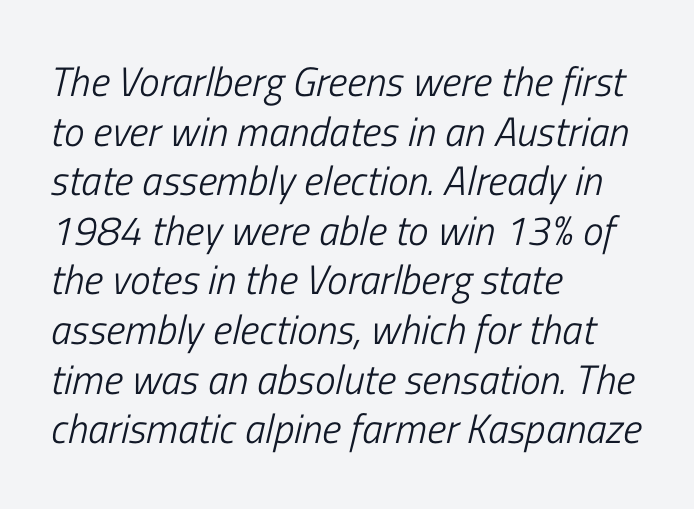
{"italic": "yes", "lean": "right", "slant_degrees": 13, "bold": "no", "weight": "light", "width": "condensed", "stroke_contrast": "low", "x_height": "medium", "monospaced": "no", "underline": "no", "align": "left", "line_spacing_ratio": 1.21, "letter_spacing": "normal", "letter_spacing_em": 0.0, "glyph_px": 41}
